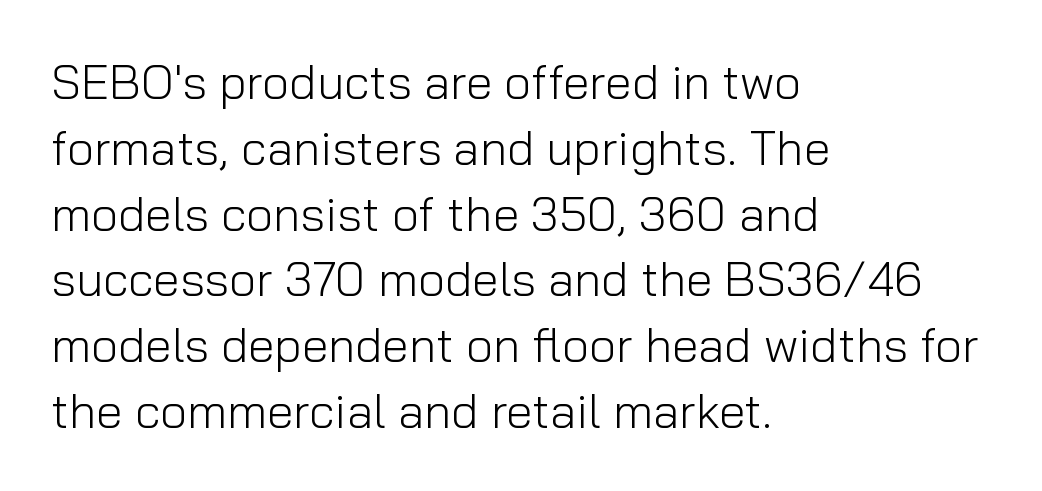
Q: Is the text bold? A: No.
Q: Is the text italic (slanted)? A: No, it is upright.
Q: Is the typeface a serif or a sans-serif typeface? A: Sans-serif.
Q: Is the text underlined? A: No.
Q: How is the paragraph aligned? A: Left-aligned.
Q: Is the spacing between letters normal or unusually wide? A: Normal.
Q: Is the spacing between lines tight, normal or loose? A: Normal.
Q: Width (condensed, normal, or wide)? A: Normal.
Q: Stroke contrast? A: Low.
Q: x-height? A: Medium.
Q: Monospaced? A: No.
